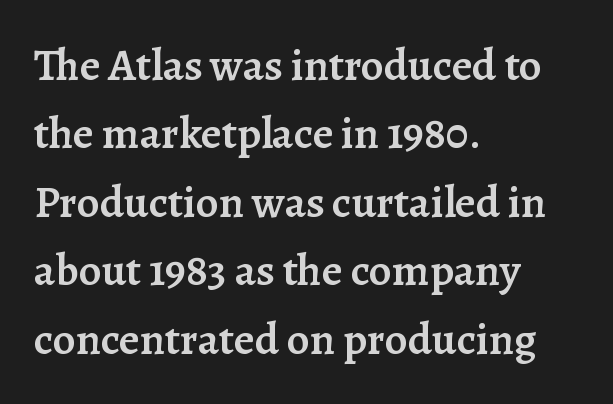
Q: Is the text bold? A: Semi-bold.
Q: Is the text italic (slanted)? A: No, it is upright.
Q: Is the typeface a serif or a sans-serif typeface? A: Serif.
Q: Is the text underlined? A: No.
Q: How is the paragraph aligned? A: Left-aligned.
Q: Is the spacing between letters normal or unusually wide? A: Normal.
Q: Is the spacing between lines tight, normal or loose? A: Normal.
Q: Width (condensed, normal, or wide)? A: Normal.
Q: Stroke contrast? A: Low.
Q: x-height? A: Medium.
Q: Monospaced? A: No.
